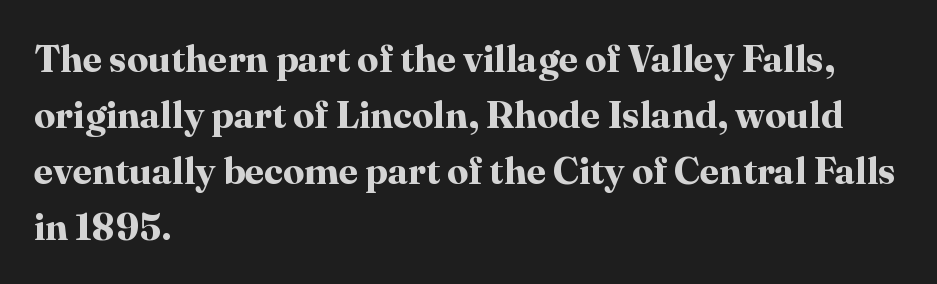
Q: Is the text bold? A: Yes.
Q: Is the text italic (slanted)? A: No, it is upright.
Q: Is the typeface a serif or a sans-serif typeface? A: Serif.
Q: Is the text underlined? A: No.
Q: How is the paragraph aligned? A: Left-aligned.
Q: Is the spacing between letters normal or unusually wide? A: Normal.
Q: Is the spacing between lines tight, normal or loose? A: Normal.
Q: Width (condensed, normal, or wide)? A: Normal.
Q: Stroke contrast? A: High.
Q: x-height? A: Medium.
Q: Monospaced? A: No.
